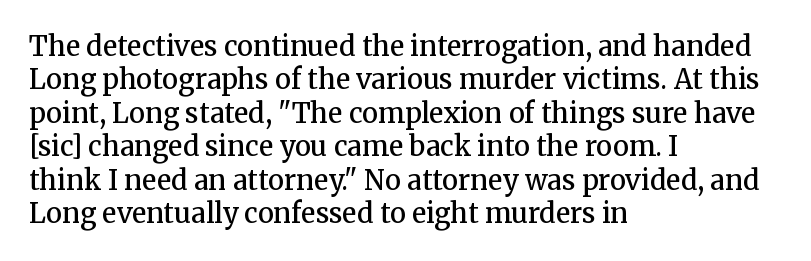
{"italic": "no", "bold": "semi", "underline": "no", "align": "left", "line_spacing_ratio": 1.24, "letter_spacing": "normal", "letter_spacing_em": 0.0, "glyph_px": 27}
